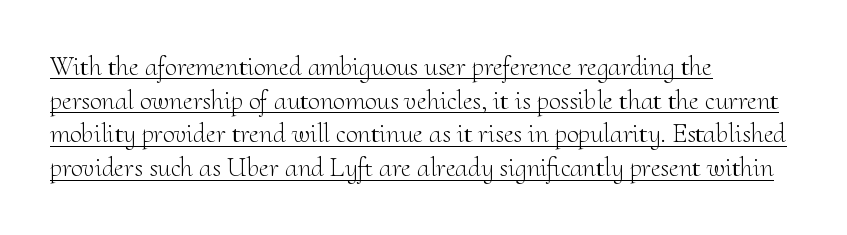
The image shows 27 px text type, upright; set left-aligned, normal line spacing (1.25x), normal letter spacing, underlined.
